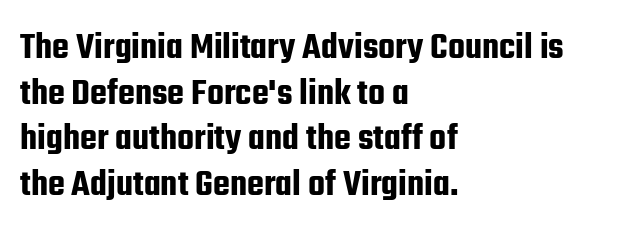
The image shows 39 px condensed sans-serif type, upright; set left-aligned, line spacing 1.17x, normal letter spacing, not underlined; low stroke contrast and a medium x-height.
